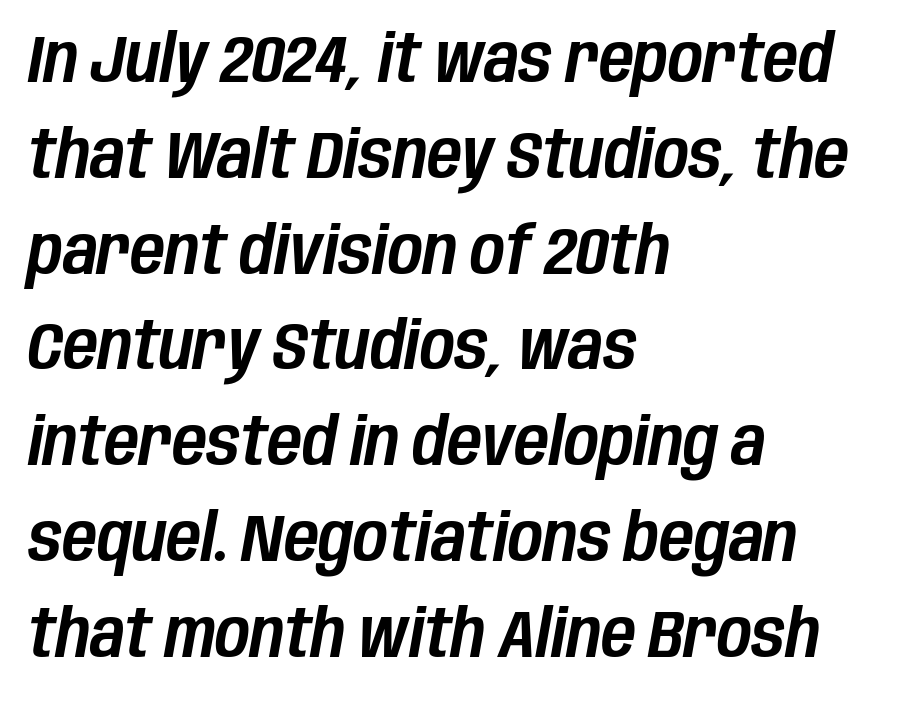
Q: Is the text italic (slanted)? A: Yes, it leans right by about 10 degrees.
Q: Is the text underlined? A: No.
Q: How is the paragraph aligned? A: Left-aligned.
Q: Is the spacing between letters normal or unusually wide? A: Normal.
Q: Is the spacing between lines tight, normal or loose? A: Normal.
Q: Width (condensed, normal, or wide)? A: Condensed.
Q: Stroke contrast? A: Low.
Q: x-height? A: Large.
Q: Monospaced? A: No.
